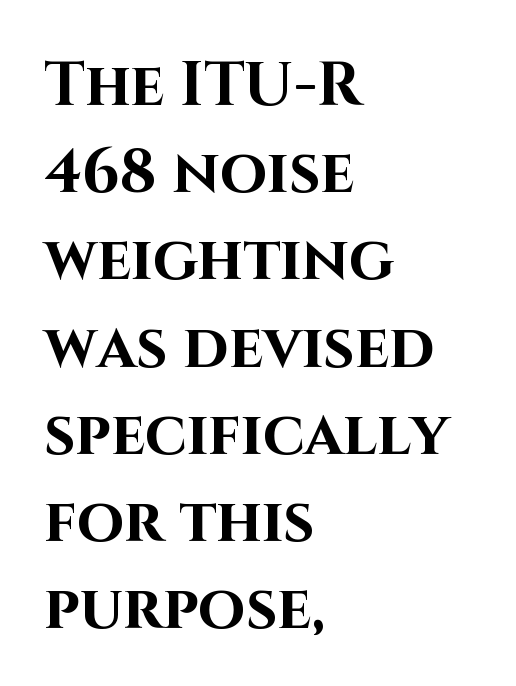
Q: Is the text bold? A: Yes.
Q: Is the text italic (slanted)? A: No, it is upright.
Q: Is the typeface a serif or a sans-serif typeface? A: Sans-serif.
Q: Is the text underlined? A: No.
Q: How is the paragraph aligned? A: Left-aligned.
Q: Is the spacing between letters normal or unusually wide? A: Normal.
Q: Is the spacing between lines tight, normal or loose? A: Normal.
Q: Width (condensed, normal, or wide)? A: Normal.
Q: Stroke contrast? A: High.
Q: x-height? A: Large.
Q: Monospaced? A: No.
